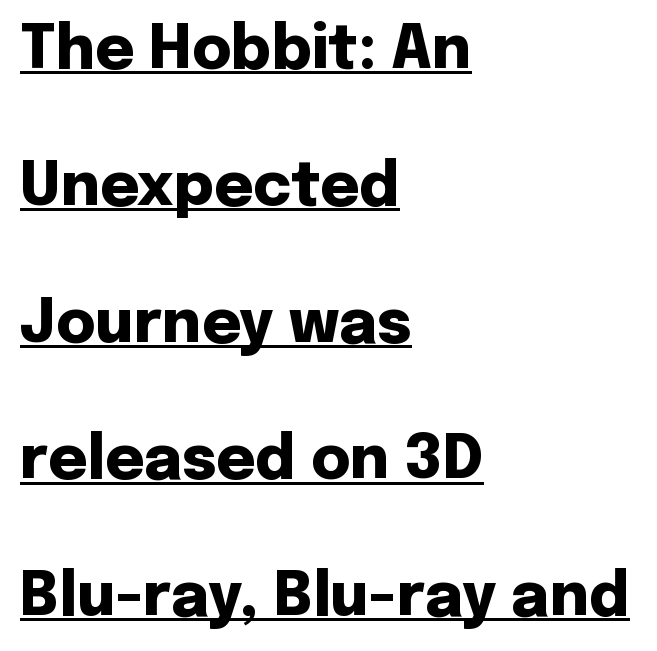
Q: Is the text bold? A: Yes.
Q: Is the text italic (slanted)? A: No, it is upright.
Q: Is the typeface a serif or a sans-serif typeface? A: Sans-serif.
Q: Is the text underlined? A: Yes.
Q: How is the paragraph aligned? A: Left-aligned.
Q: Is the spacing between letters normal or unusually wide? A: Normal.
Q: Is the spacing between lines tight, normal or loose? A: Loose.
Q: Width (condensed, normal, or wide)? A: Normal.
Q: Stroke contrast? A: Low.
Q: x-height? A: Medium.
Q: Monospaced? A: No.
